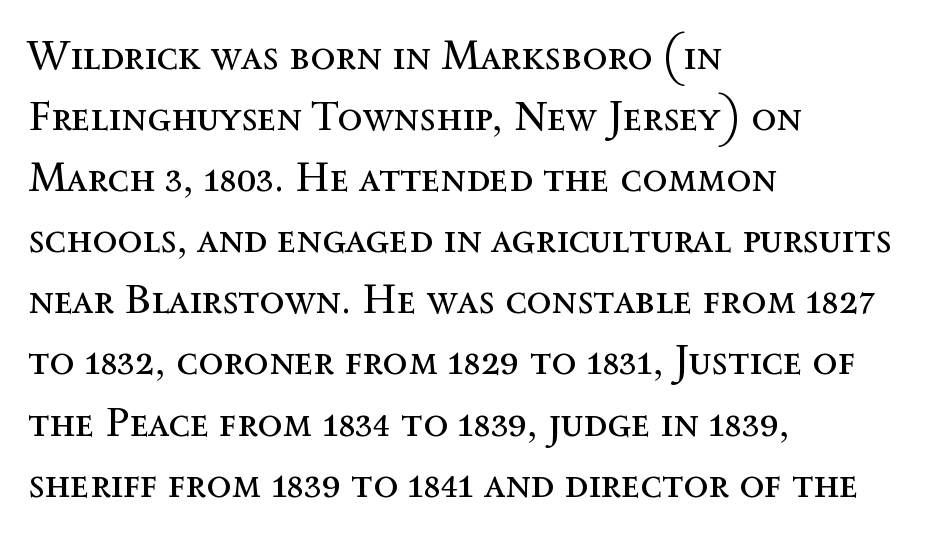
{"italic": "no", "bold": "no", "weight": "regular", "width": "normal", "x_height": "medium", "monospaced": "no", "underline": "no", "align": "left", "line_spacing": "normal", "line_spacing_ratio": 1.49, "letter_spacing": "normal", "letter_spacing_em": 0.0, "glyph_px": 41}
